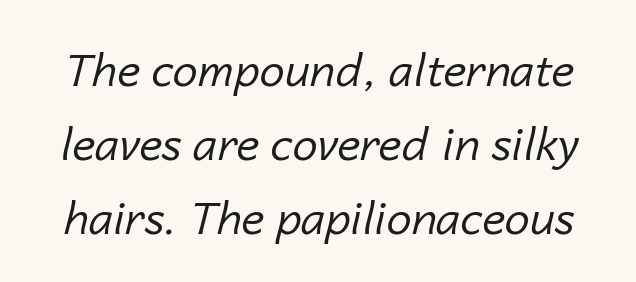
{"italic": "yes", "lean": "right", "slant_degrees": 14, "bold": "no", "weight": "regular", "width": "normal", "stroke_contrast": "low", "x_height": "medium", "monospaced": "no", "underline": "no", "line_spacing": "normal", "line_spacing_ratio": 1.64, "letter_spacing": "normal", "letter_spacing_em": 0.0, "glyph_px": 45}
